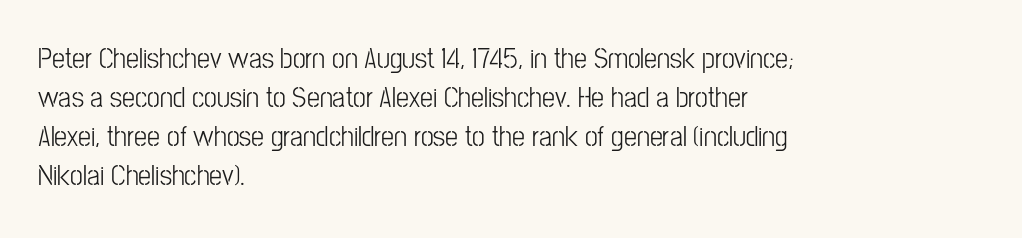
The image shows 29 px light, condensed sans-serif type, upright; set left-aligned, normal line spacing (1.35x), normal letter spacing, not underlined; low stroke contrast and a medium x-height.
